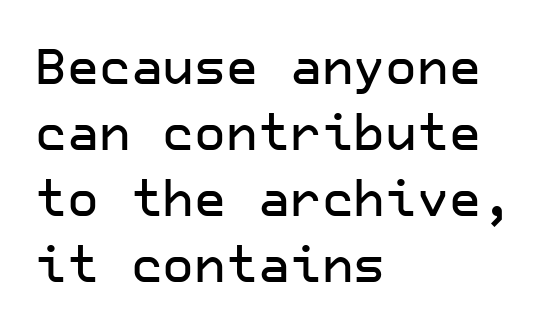
Q: Is the text italic (slanted)? A: No, it is upright.
Q: Is the typeface a serif or a sans-serif typeface? A: Sans-serif.
Q: Is the text underlined? A: No.
Q: How is the paragraph aligned? A: Left-aligned.
Q: Is the spacing between letters normal or unusually wide? A: Normal.
Q: Is the spacing between lines tight, normal or loose? A: Normal.
Q: Width (condensed, normal, or wide)? A: Normal.
Q: Stroke contrast? A: Low.
Q: x-height? A: Medium.
